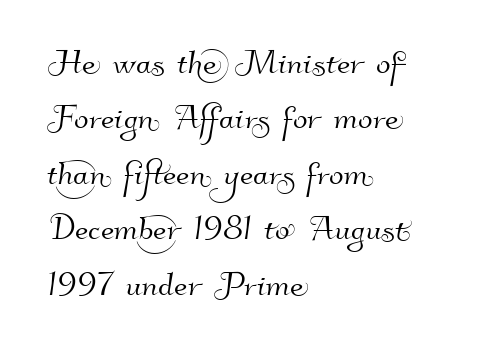
The image shows 43 px sans-serif type; set left-aligned, normal line spacing (1.29x), normal letter spacing, not underlined; high stroke contrast and a small x-height.
